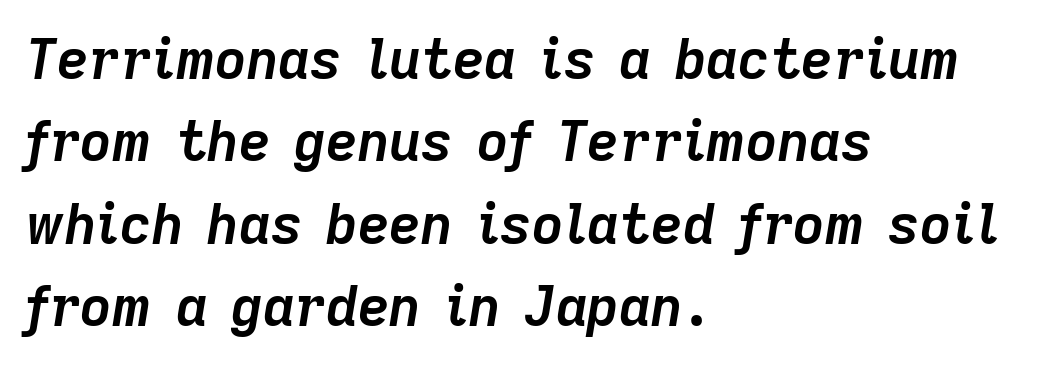
The image shows 55 px semibold type, italic (leaning right); set left-aligned, normal line spacing (1.5x), normal letter spacing, not underlined; low stroke contrast and a medium x-height.
